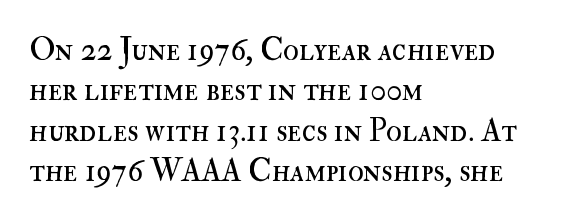
{"italic": "no", "bold": "no", "weight": "regular", "width": "normal", "stroke_contrast": "high", "x_height": "small", "monospaced": "no", "underline": "no", "align": "left", "line_spacing": "normal", "line_spacing_ratio": 1.26, "letter_spacing": "normal", "letter_spacing_em": 0.0, "glyph_px": 32}
